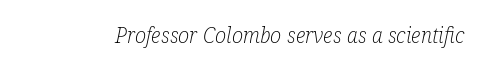
Each word holds together tightly as a unit, with standard inter-letter gaps. Style check: oblique. Lines of text with bare space underneath. Heaviness? Minimal to ordinary, like unemphasized prose.
